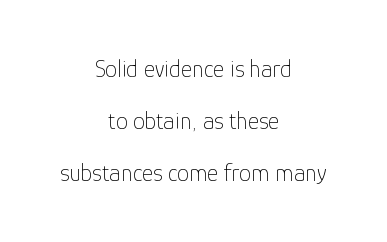
The image shows 24 px text type, upright; set centered, loose line spacing (2.16x), normal letter spacing, not underlined.
